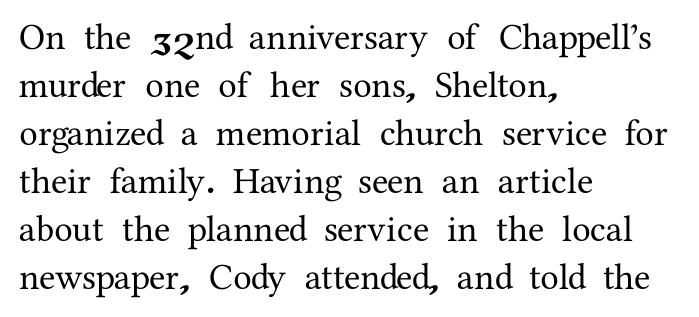
{"serif": "yes", "italic": "no", "width": "normal", "stroke_contrast": "medium", "x_height": "medium", "monospaced": "no", "underline": "no", "align": "left", "line_spacing": "normal", "line_spacing_ratio": 1.3, "letter_spacing": "normal", "letter_spacing_em": 0.0, "glyph_px": 37}
